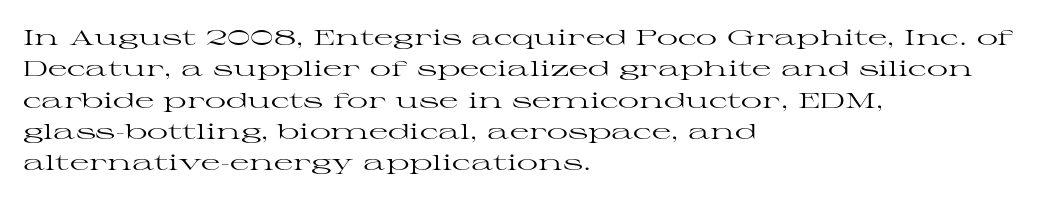
Q: Is the text bold? A: No.
Q: Is the text italic (slanted)? A: No, it is upright.
Q: Is the text underlined? A: No.
Q: How is the paragraph aligned? A: Left-aligned.
Q: Is the spacing between letters normal or unusually wide? A: Normal.
Q: Is the spacing between lines tight, normal or loose? A: Normal.
